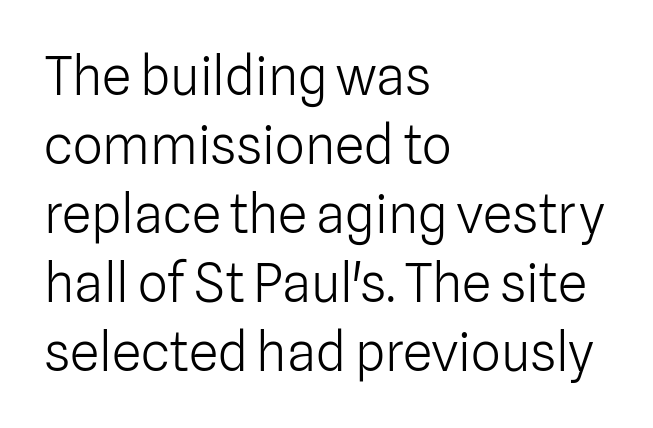
The image shows 53 px light sans-serif type, upright; set left-aligned, normal line spacing (1.3x), normal letter spacing, not underlined; low stroke contrast and a medium x-height.
